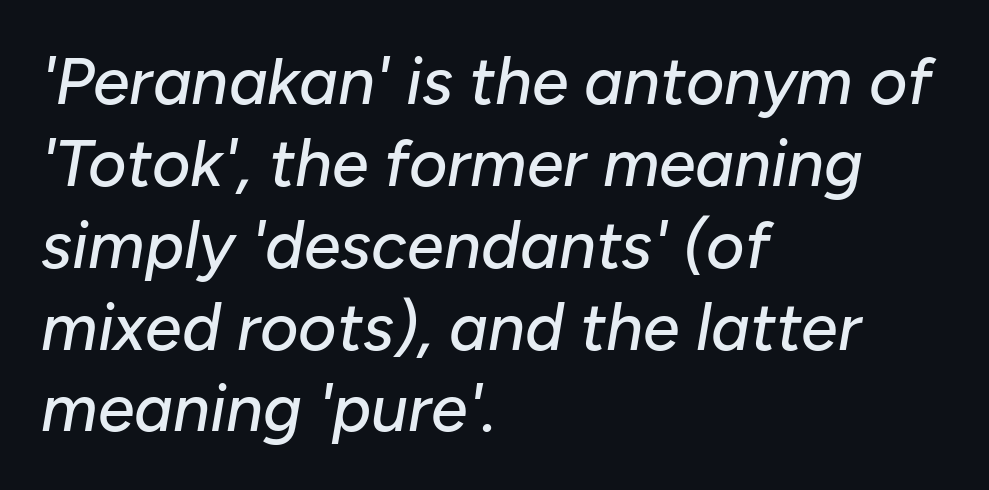
The image shows 66 px text type, italic (leaning right); set left-aligned, line spacing 1.24x, normal letter spacing, not underlined; low stroke contrast and a medium x-height.
